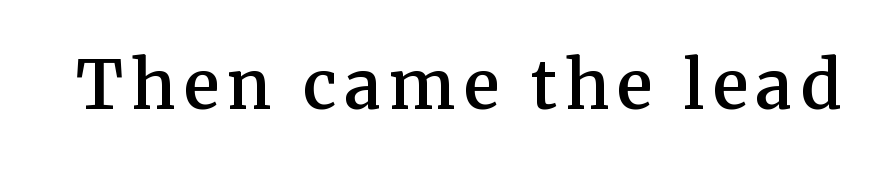
The image shows 67 px semibold serif type, upright; set not underlined; medium stroke contrast and a medium x-height.
